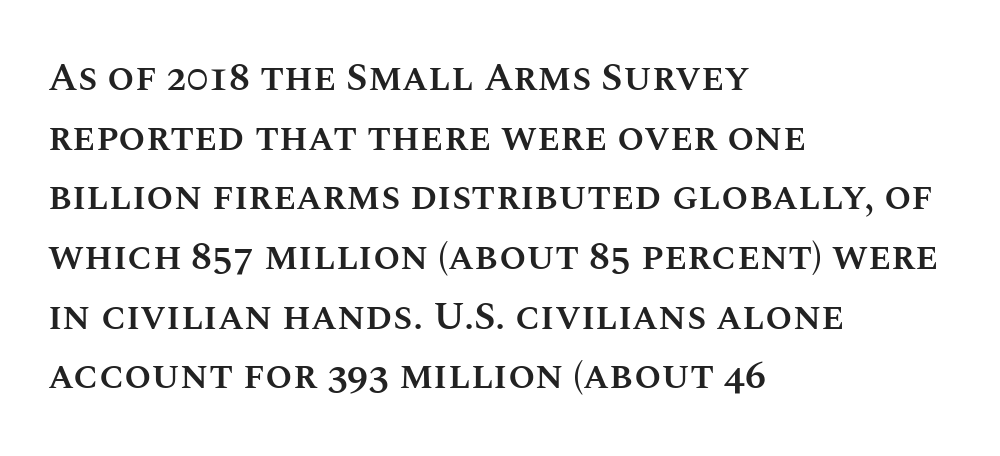
What's the leading like? Ordinary, nothing unusual. The tracking reads as untouched default to a designer's eye. How heavy is the stroke? Medium-heavy — a semibold, shy of bold. This sample has the flowing, uneven cadence of proportional lettering. It's the straight-up-and-down kind of type. The paragraph has a hard left edge and a soft right edge.
